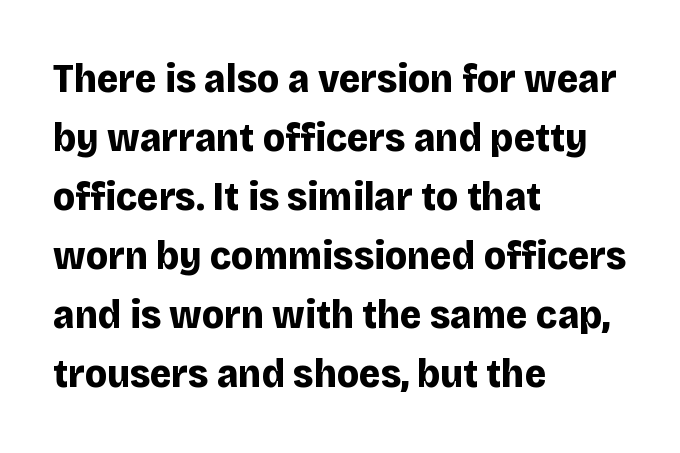
Short note: letters normally spaced. This sample keeps an unexceptional amount of space between lines. Alignment: flush left. Looks like regular typesetting: each glyph gets only the width it needs.
